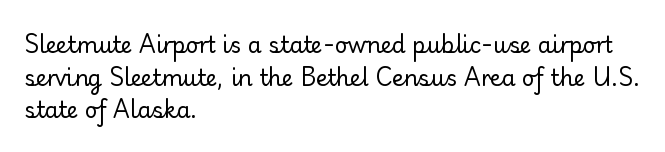
The image shows 22 px text type, upright; set left-aligned, normal line spacing (1.48x), normal letter spacing, not underlined.
